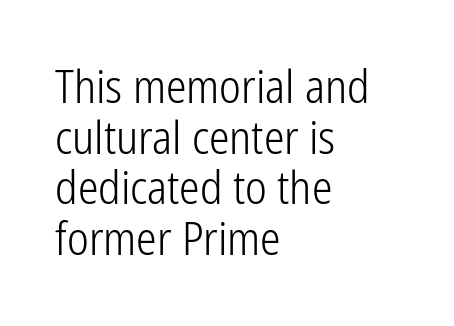
These lines huddle together more closely than default settings would place them. The paragraph has a hard left edge and a soft right edge. Varying glyph widths throughout — classic text-font behaviour. The rendering shows plain stroke endings on the letterforms — a sans-serif design. Letter spacing: default.
